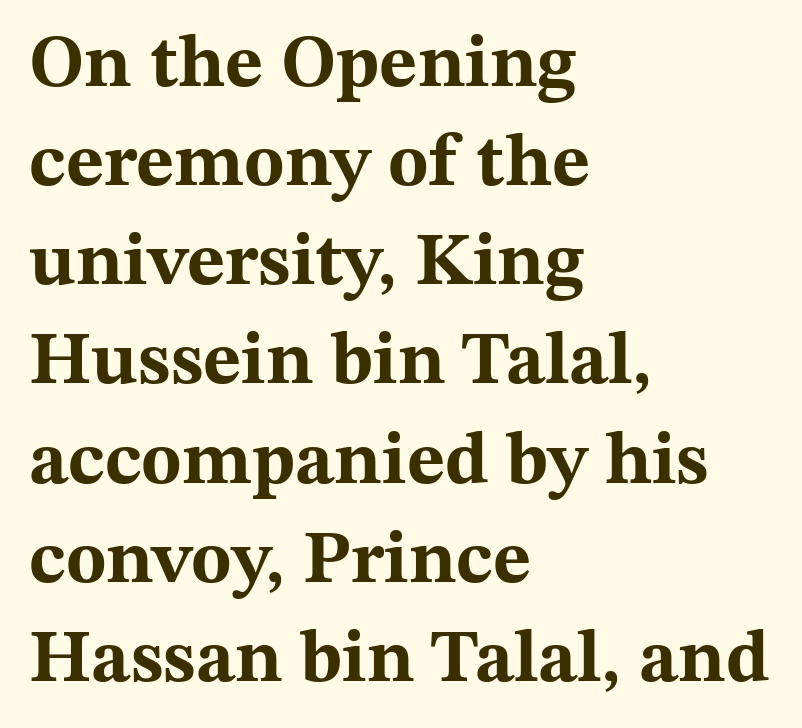
{"serif": "yes", "italic": "no", "bold": "yes", "weight": "bold", "width": "wide", "stroke_contrast": "medium", "x_height": "medium", "monospaced": "no", "underline": "no", "align": "left", "line_spacing": "normal", "line_spacing_ratio": 1.34, "letter_spacing": "normal", "letter_spacing_em": 0.0, "glyph_px": 74}
